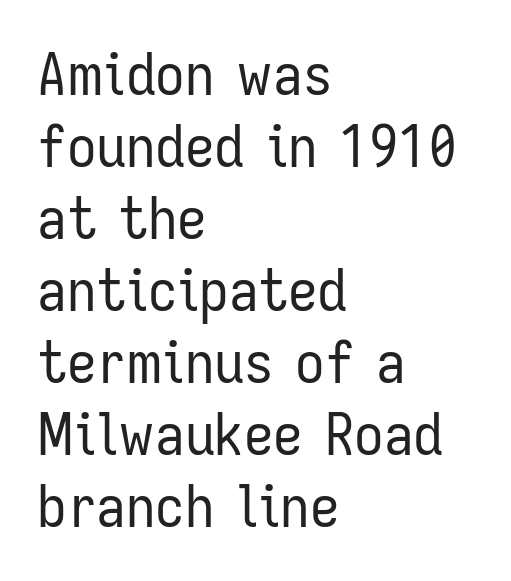
The letterforms sit at book weight or below. Default kerning and tracking; the words read as compact shapes. The baseline area is clear. These lines are rendered in a variable-pitch font. Teacher's note: observe the even left margin — that is flush-left alignment.
